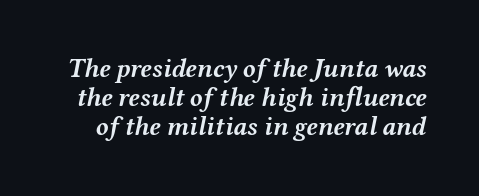
In terms of letterspacing, this is plain default setting. Slanted lettering throughout. The typesetting leans heavy: a genuine bold. Vertical spacing — tight. Descenders are the only things crossing below the line.
